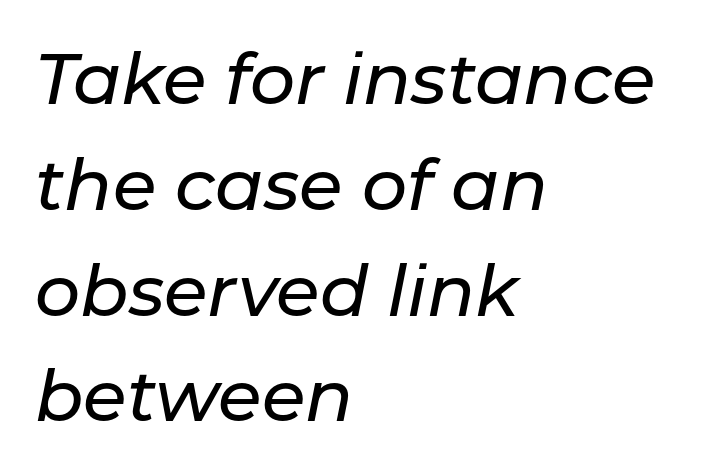
{"italic": "yes", "lean": "right", "slant_degrees": 11, "width": "normal", "stroke_contrast": "low", "x_height": "medium", "monospaced": "no", "underline": "no", "align": "left", "line_spacing": "normal", "line_spacing_ratio": 1.49, "letter_spacing": "normal", "letter_spacing_em": 0.0, "glyph_px": 71}
